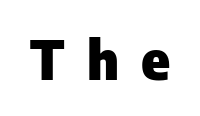
The image shows 54 px heavy sans-serif type, upright; set unusually wide letter spacing (+0.42 em), not underlined; low stroke contrast and a medium x-height.
